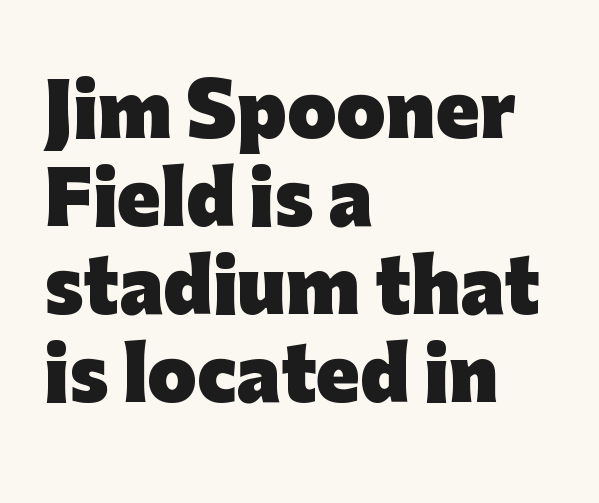
{"serif": "no", "italic": "no", "bold": "yes", "weight": "heavy", "width": "normal", "stroke_contrast": "low", "x_height": "medium", "monospaced": "no", "underline": "no", "align": "left", "line_spacing_ratio": 1.24, "letter_spacing": "normal", "letter_spacing_em": 0.0, "glyph_px": 71}
